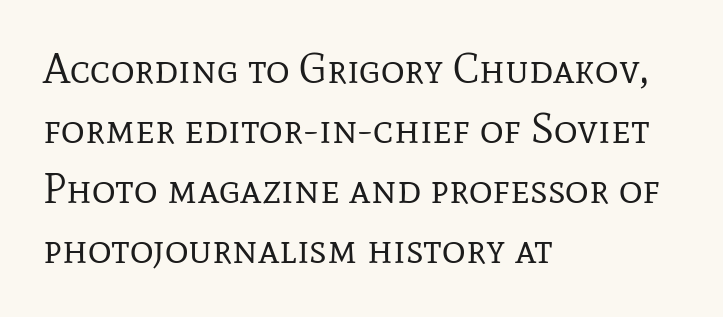
Look at the tracking — it's just the regular setting, nothing added. Notice how the passage keeps a crisp vertical edge on the left only. Rows of type keep a routine distance in the vertical direction. This is the regular roman posture of the typeface.
